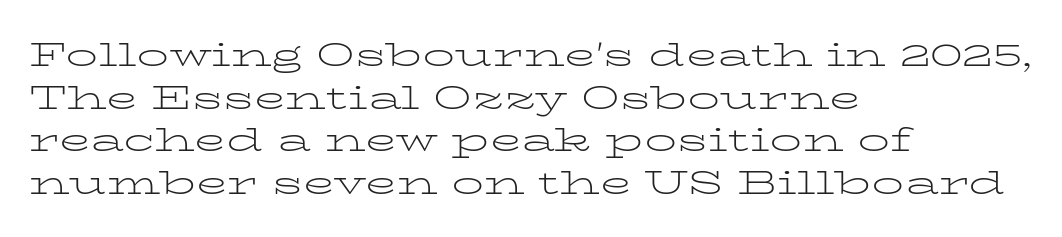
{"serif": "yes", "italic": "no", "bold": "no", "weight": "light", "width": "wide", "stroke_contrast": "low", "x_height": "medium", "monospaced": "no", "underline": "no", "align": "left", "line_spacing": "normal", "line_spacing_ratio": 1.33, "letter_spacing": "normal", "letter_spacing_em": 0.0, "glyph_px": 32}
